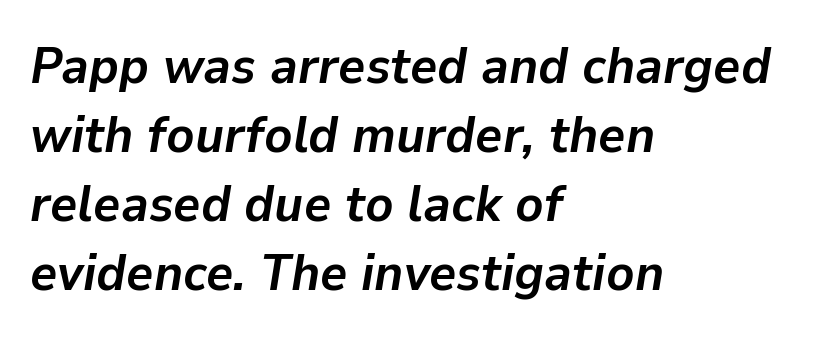
The passage shown is not underscored anywhere. The rendering anchors every line to the left-hand side. Italic: yes, the glyphs are oblique. Caption: bold face, heavy strokes. The letters sit at their default tracking, neither squeezed nor spread. Baseline-to-baseline distance is the conventional proportion of letter height.
